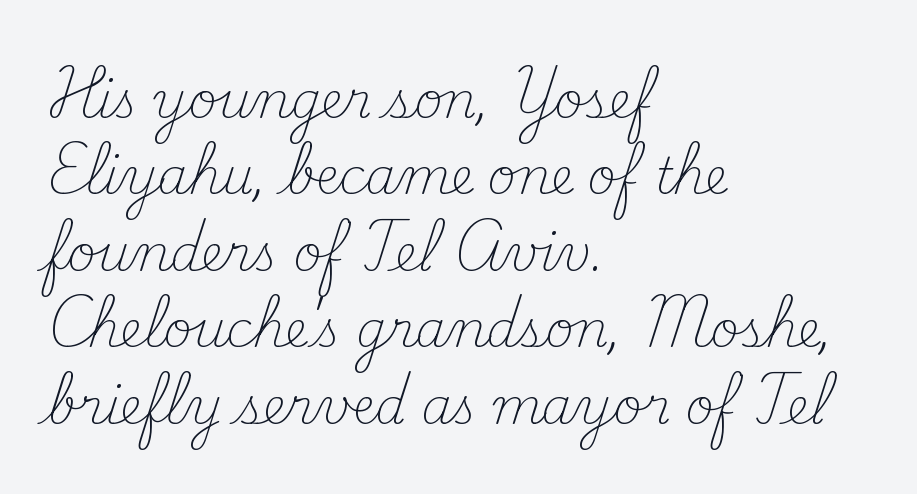
{"serif": "yes", "bold": "no", "weight": "light", "width": "normal", "stroke_contrast": "medium", "x_height": "small", "monospaced": "no", "underline": "no", "align": "left", "line_spacing": "normal", "line_spacing_ratio": 1.56, "letter_spacing": "normal", "letter_spacing_em": 0.0, "glyph_px": 49}
